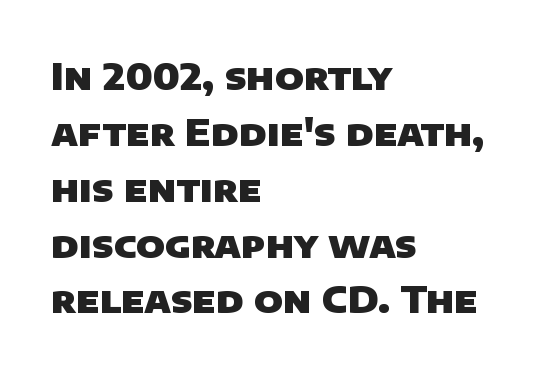
{"serif": "no", "bold": "yes", "weight": "heavy", "width": "normal", "stroke_contrast": "low", "x_height": "large", "monospaced": "no", "underline": "no", "align": "left", "line_spacing": "normal", "line_spacing_ratio": 1.51, "letter_spacing": "normal", "letter_spacing_em": 0.0, "glyph_px": 37}
